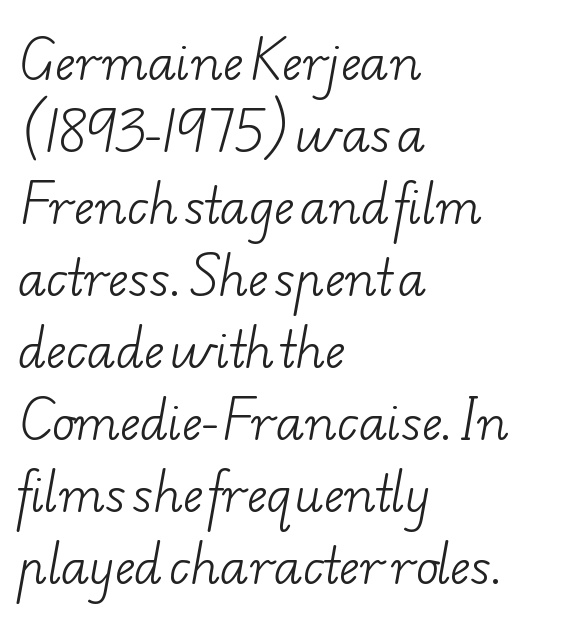
Q: Is the text bold? A: No.
Q: Is the typeface a serif or a sans-serif typeface? A: Serif.
Q: Is the text underlined? A: No.
Q: How is the paragraph aligned? A: Left-aligned.
Q: Is the spacing between letters normal or unusually wide? A: Normal.
Q: Is the spacing between lines tight, normal or loose? A: Normal.
Q: Width (condensed, normal, or wide)? A: Wide.
Q: Stroke contrast? A: Low.
Q: x-height? A: Small.
Q: Monospaced? A: No.
